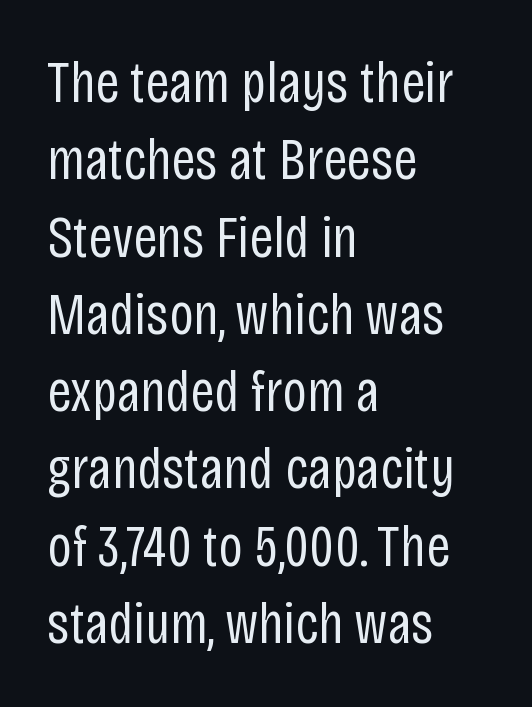
Q: Is the text bold? A: No.
Q: Is the text italic (slanted)? A: No, it is upright.
Q: Is the typeface a serif or a sans-serif typeface? A: Sans-serif.
Q: Is the text underlined? A: No.
Q: How is the paragraph aligned? A: Left-aligned.
Q: Is the spacing between letters normal or unusually wide? A: Normal.
Q: Is the spacing between lines tight, normal or loose? A: Normal.
Q: Width (condensed, normal, or wide)? A: Condensed.
Q: Stroke contrast? A: Low.
Q: x-height? A: Large.
Q: Monospaced? A: No.
